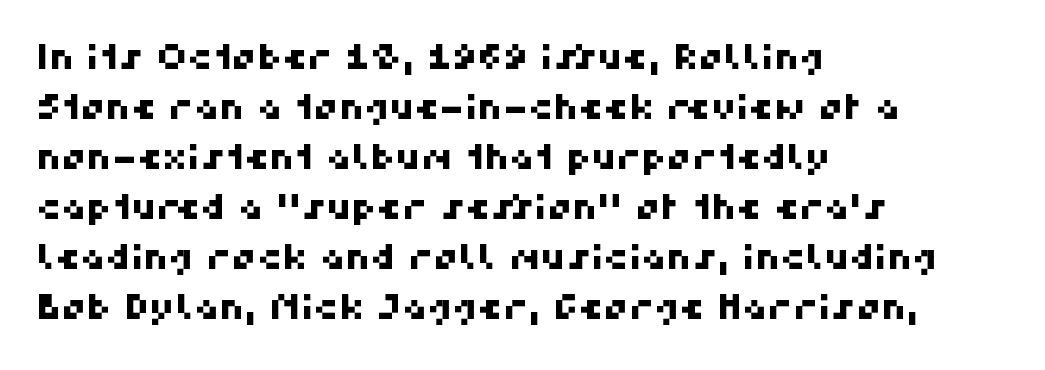
Q: Is the typeface a serif or a sans-serif typeface? A: Sans-serif.
Q: Is the text underlined? A: No.
Q: How is the paragraph aligned? A: Left-aligned.
Q: Is the spacing between letters normal or unusually wide? A: Normal.
Q: Is the spacing between lines tight, normal or loose? A: Normal.
Q: Width (condensed, normal, or wide)? A: Normal.
Q: Stroke contrast? A: High.
Q: x-height? A: Medium.
Q: Monospaced? A: No.
